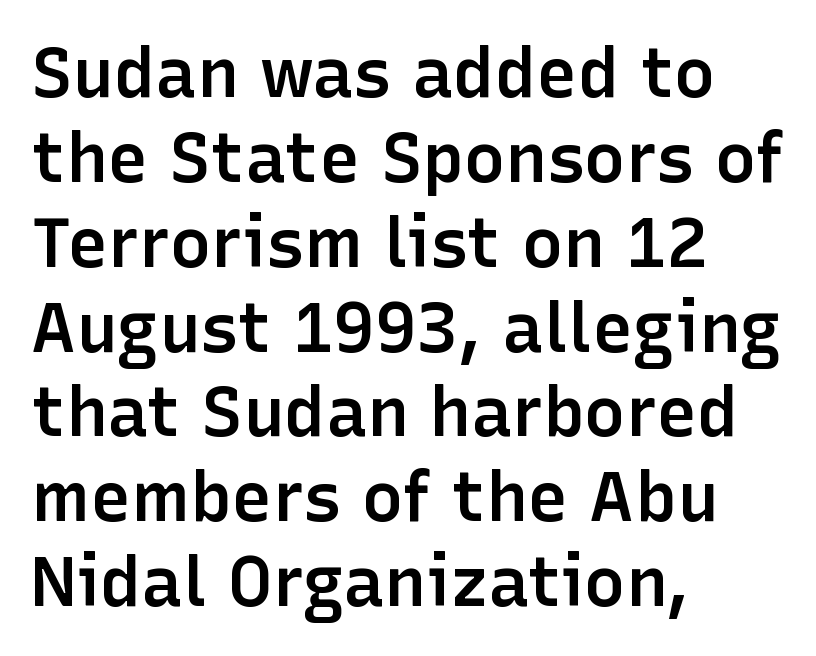
{"serif": "no", "italic": "no", "bold": "semi", "weight": "semibold", "width": "normal", "stroke_contrast": "low", "x_height": "medium", "monospaced": "no", "underline": "no", "align": "left", "line_spacing_ratio": 1.23, "letter_spacing": "normal", "letter_spacing_em": 0.0, "glyph_px": 69}
